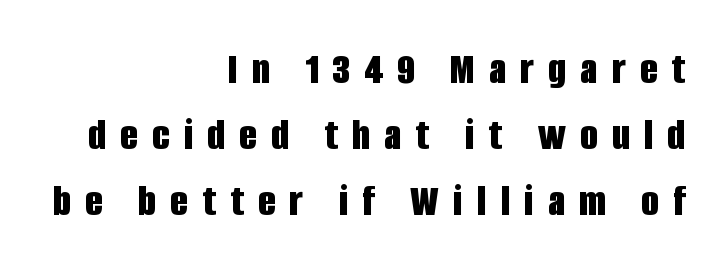
The image shows 45 px bold, condensed sans-serif type, upright; set right-aligned, normal line spacing (1.47x), unusually wide letter spacing (+0.32 em), not underlined; low stroke contrast and a large x-height.
